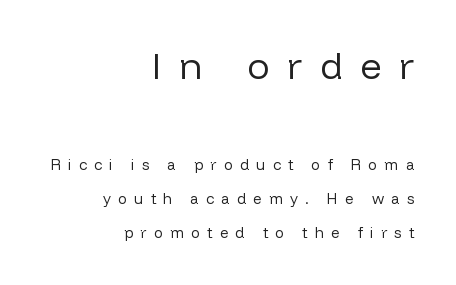
The image shows 37 px regular-weight sans-serif type, upright; set right-aligned, loose line spacing (2.26x), unusually wide letter spacing (+0.48 em), not underlined; the first (top) block is 2.47x larger; low stroke contrast and a medium x-height.
